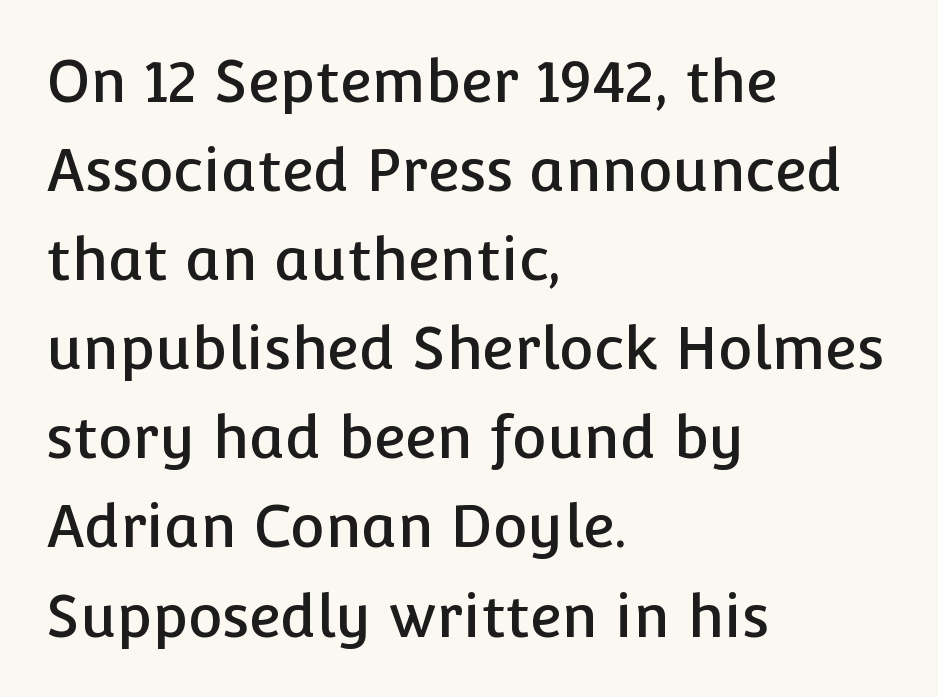
{"serif": "no", "italic": "no", "width": "normal", "stroke_contrast": "low", "x_height": "medium", "monospaced": "no", "underline": "no", "align": "left", "line_spacing": "normal", "line_spacing_ratio": 1.51, "letter_spacing": "normal", "letter_spacing_em": 0.0, "glyph_px": 59}
